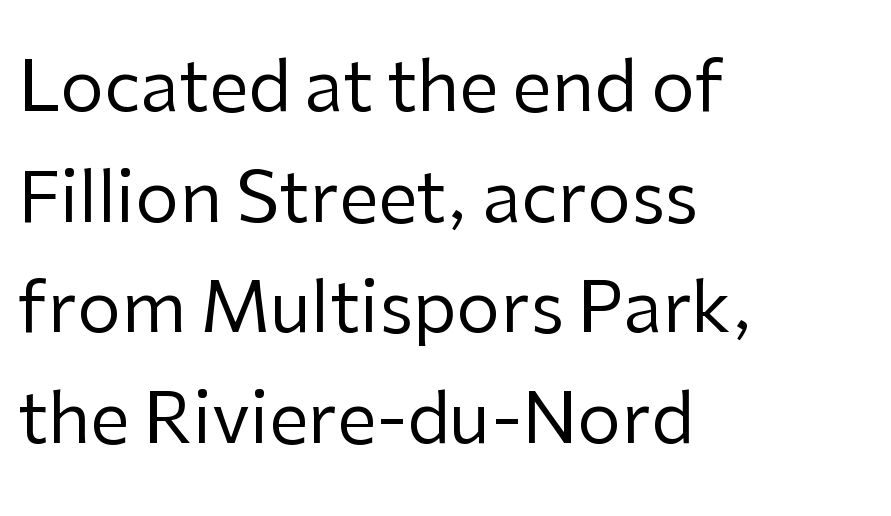
{"serif": "no", "italic": "no", "bold": "no", "weight": "regular", "width": "normal", "stroke_contrast": "low", "x_height": "medium", "monospaced": "no", "underline": "no", "align": "left", "line_spacing": "normal", "line_spacing_ratio": 1.58, "letter_spacing": "normal", "letter_spacing_em": 0.0, "glyph_px": 70}
